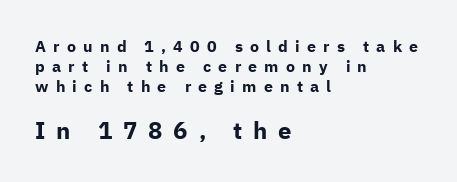
Q: Is the text bold? A: Yes.
Q: Is the text italic (slanted)? A: No, it is upright.
Q: Is the text underlined? A: No.
Q: How is the paragraph aligned? A: Left-aligned.
Q: Is the spacing between letters normal or unusually wide? A: Unusually wide.
Q: Is the spacing between lines tight, normal or loose? A: Normal.
Q: Which block of text is set in a larger size, the first (top) or the second (bottom)? A: The second (bottom) one.
